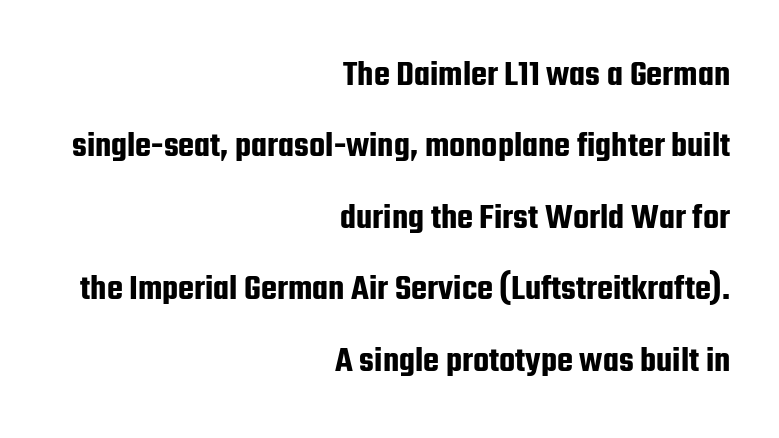
The image shows 37 px condensed sans-serif type, upright; set right-aligned, loose line spacing (1.93x), normal letter spacing, not underlined; low stroke contrast and a medium x-height.
